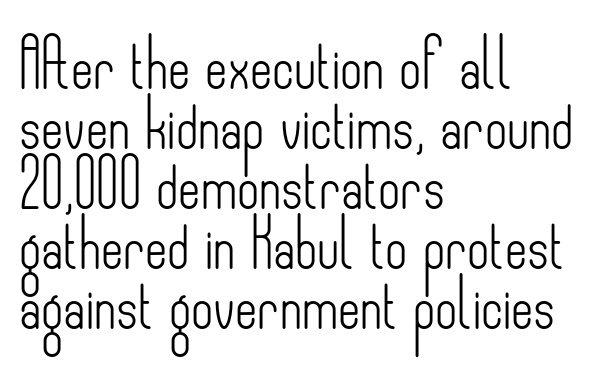
The image shows 48 px light, condensed sans-serif type, upright; set left-aligned, normal line spacing (1.25x), normal letter spacing, not underlined; low stroke contrast and a small x-height.
